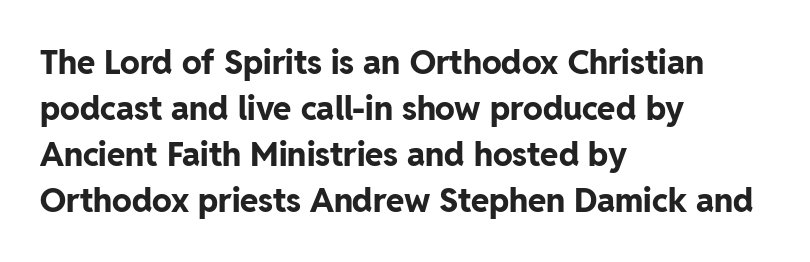
Q: Is the text bold? A: Yes.
Q: Is the text italic (slanted)? A: No, it is upright.
Q: Is the typeface a serif or a sans-serif typeface? A: Sans-serif.
Q: Is the text underlined? A: No.
Q: How is the paragraph aligned? A: Left-aligned.
Q: Is the spacing between letters normal or unusually wide? A: Normal.
Q: Is the spacing between lines tight, normal or loose? A: Normal.
Q: Width (condensed, normal, or wide)? A: Normal.
Q: Stroke contrast? A: Low.
Q: x-height? A: Medium.
Q: Monospaced? A: No.
